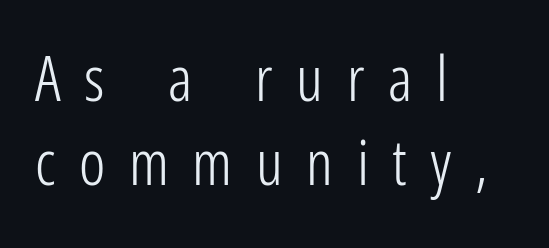
The font's upright variant was chosen for this text. Just letters on the line, the space beneath them empty. The rendering uses a moderate line-height, typical for paragraphs. There is plenty of visible air inserted between adjacent glyphs. Stroke mass is kept to a normal reading level or below. Regarding serifs, this sample does without them.
